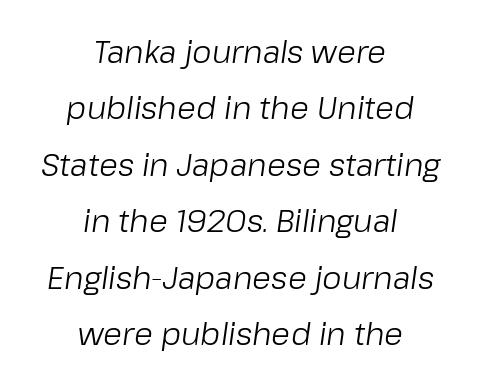
Q: Is the text bold? A: No.
Q: Is the text italic (slanted)? A: Yes, it leans right by about 8 degrees.
Q: Is the text underlined? A: No.
Q: How is the paragraph aligned? A: Centered.
Q: Is the spacing between letters normal or unusually wide? A: Normal.
Q: Width (condensed, normal, or wide)? A: Normal.
Q: Stroke contrast? A: Low.
Q: x-height? A: Medium.
Q: Monospaced? A: No.
